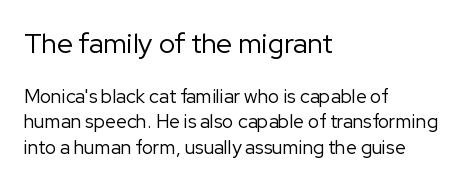
{"serif": "no", "italic": "no", "bold": "no", "weight": "regular", "width": "normal", "stroke_contrast": "low", "x_height": "medium", "monospaced": "no", "underline": "no", "align": "left", "line_spacing": "normal", "line_spacing_ratio": 1.32, "letter_spacing": "normal", "letter_spacing_em": 0.0, "larger_block": "first", "size_ratio": 1.47, "glyph_px": 28}
